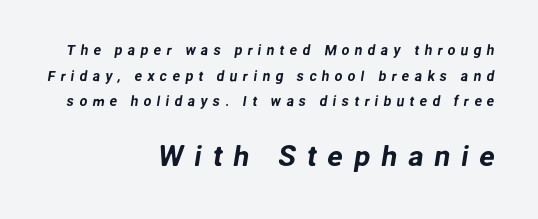
This rendering features lettering with no underline. Is the block centered? No — it sits flush against the right margin. This rendering employs a face without finishing strokes, i.e., a sans-serif. The tracking reads as deliberately expanded to a designer's eye. Which chunk is bigger? The second one — the bottom block dwarfs the top. Each letter keeps its own natural width here, so spacing adapts to shape.
